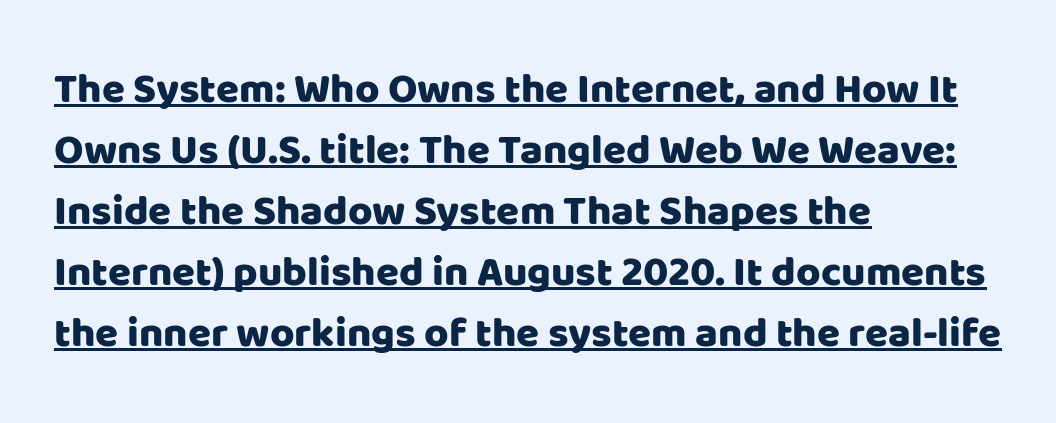
The image shows 42 px sans-serif type, upright; set left-aligned, normal line spacing (1.45x), normal letter spacing, underlined; low stroke contrast and a large x-height.
